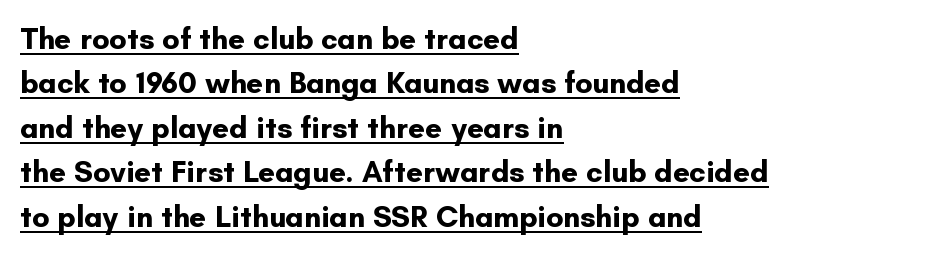
The image shows 30 px bold sans-serif type, upright; set left-aligned, normal line spacing (1.48x), normal letter spacing, underlined; low stroke contrast and a small x-height.
